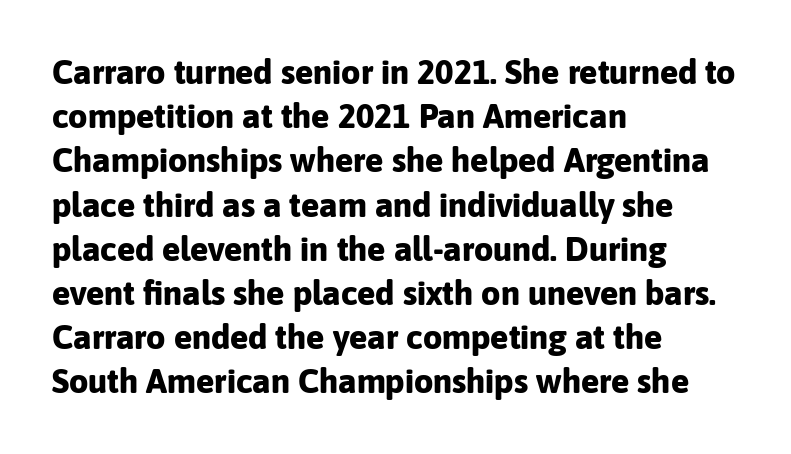
The image shows 34 px bold sans-serif type, upright; set left-aligned, normal line spacing (1.3x), normal letter spacing, not underlined; low stroke contrast and a medium x-height.
